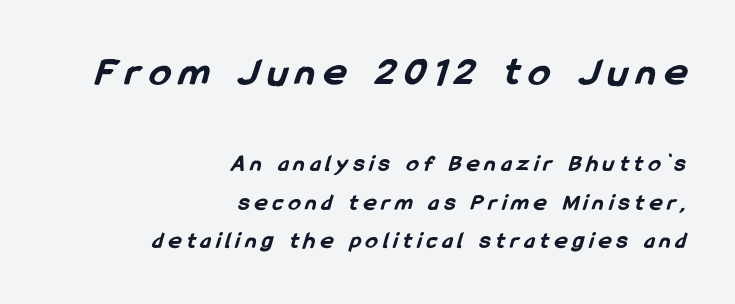
Q: Is the text bold? A: Yes.
Q: Is the typeface a serif or a sans-serif typeface? A: Sans-serif.
Q: Is the text underlined? A: No.
Q: How is the paragraph aligned? A: Right-aligned.
Q: Is the spacing between letters normal or unusually wide? A: Unusually wide.
Q: Is the spacing between lines tight, normal or loose? A: Normal.
Q: Which block of text is set in a larger size, the first (top) or the second (bottom)? A: The first (top) one.
Q: Width (condensed, normal, or wide)? A: Condensed.
Q: Stroke contrast? A: Low.
Q: x-height? A: Medium.
Q: Monospaced? A: No.
